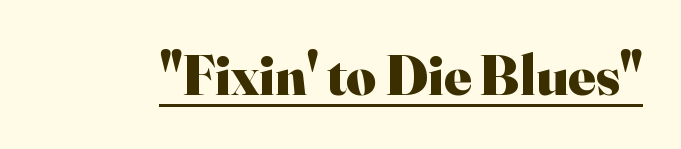
{"serif": "yes", "italic": "no", "bold": "yes", "weight": "heavy", "width": "normal", "stroke_contrast": "high", "x_height": "small", "monospaced": "no", "underline": "yes", "letter_spacing": "normal", "letter_spacing_em": 0.0, "glyph_px": 57}
